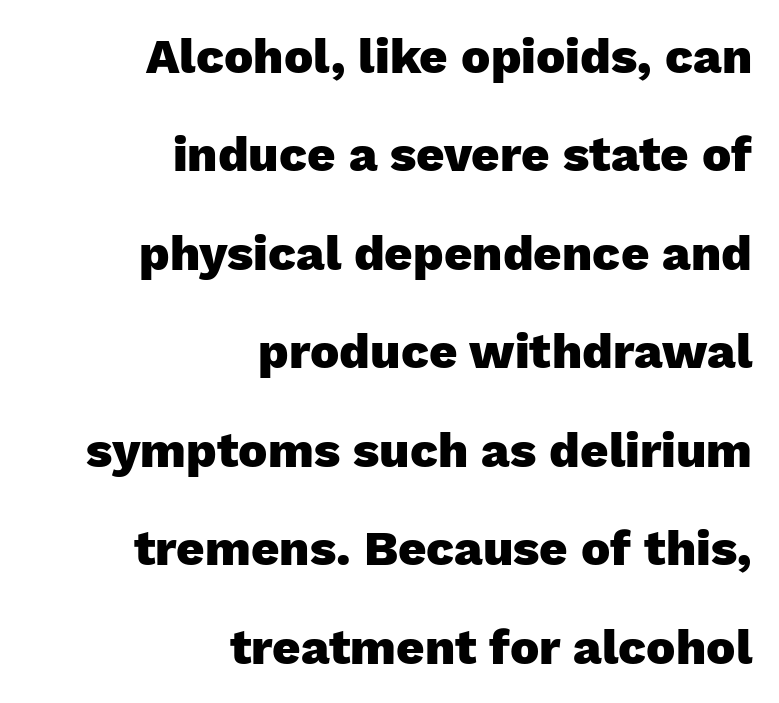
The image shows 49 px heavy sans-serif type, upright; set right-aligned, loose line spacing (2.01x), normal letter spacing, not underlined; low stroke contrast and a medium x-height.
